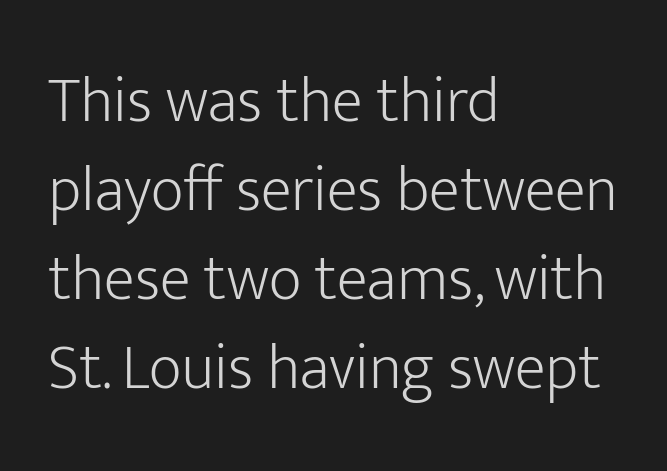
{"serif": "no", "italic": "no", "bold": "no", "weight": "light", "width": "normal", "stroke_contrast": "low", "x_height": "medium", "monospaced": "no", "underline": "no", "align": "left", "line_spacing": "normal", "line_spacing_ratio": 1.39, "letter_spacing": "normal", "letter_spacing_em": 0.0, "glyph_px": 64}
